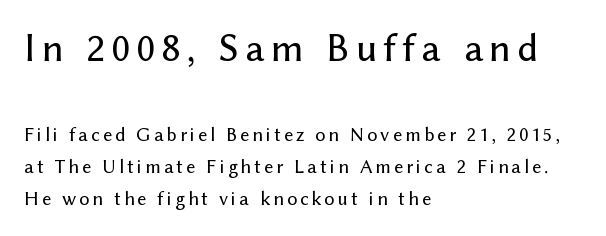
Think of a printed novel: that variable character pitch is what you see here. No italicization has been applied; the sample stays upright. The rendering uses a moderate line-height, typical for paragraphs. Serifs: no, the terminals of the letterforms are clean. Nobody drew a line under any word here.
